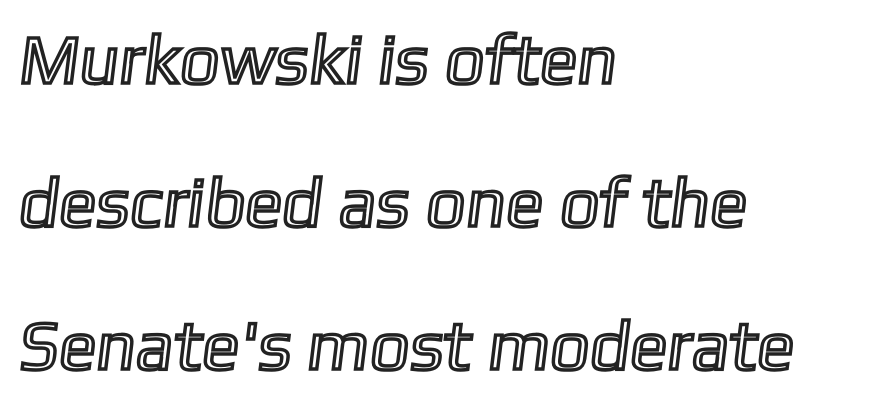
Do the characters align in a grid? No, the font is proportional. The rendering keeps characters at their native spacing. Words float on clear page, feet unadorned. Each new line begins a long way beneath the previous one. The rag falls on the right side of this text block.
